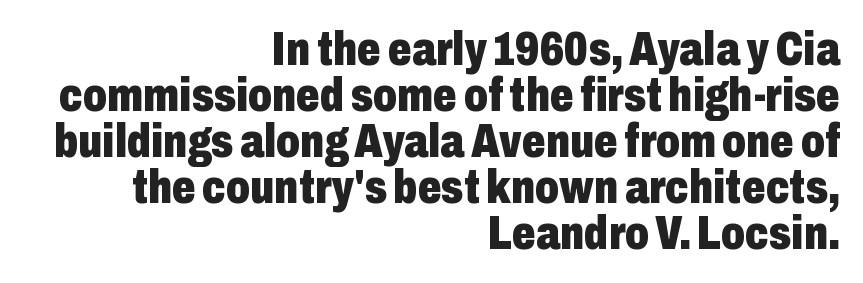
{"serif": "no", "italic": "no", "bold": "yes", "weight": "heavy", "width": "condensed", "stroke_contrast": "low", "x_height": "medium", "monospaced": "no", "underline": "no", "align": "right", "line_spacing": "tight", "line_spacing_ratio": 0.98, "letter_spacing": "normal", "letter_spacing_em": 0.0, "glyph_px": 47}
